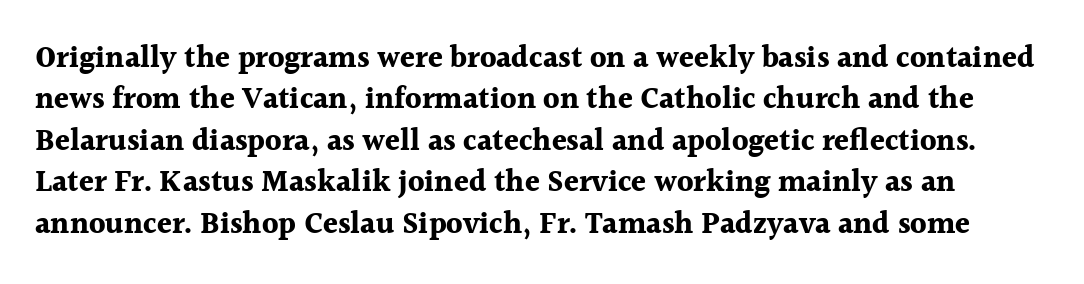
{"serif": "yes", "italic": "no", "bold": "yes", "weight": "bold", "width": "normal", "x_height": "medium", "monospaced": "no", "underline": "no", "line_spacing": "normal", "line_spacing_ratio": 1.38, "letter_spacing": "normal", "letter_spacing_em": 0.0, "glyph_px": 30}
